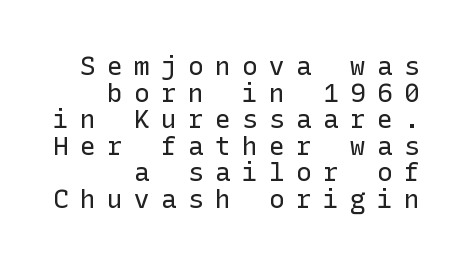
{"italic": "no", "bold": "no", "underline": "no", "align": "right", "line_spacing": "tight", "line_spacing_ratio": 1.02, "letter_spacing": "wide", "letter_spacing_em": 0.44, "glyph_px": 26}
